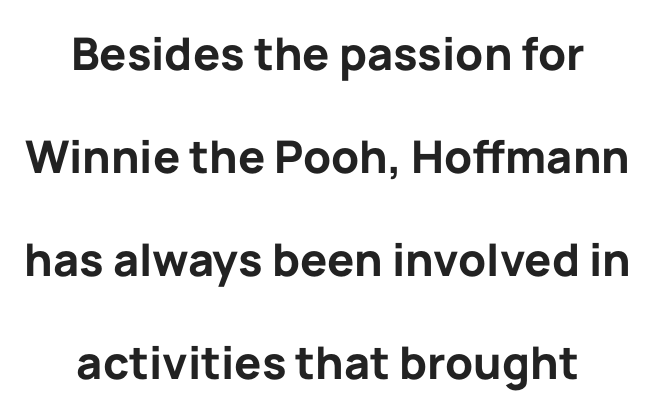
Q: Is the text bold? A: Yes.
Q: Is the text italic (slanted)? A: No, it is upright.
Q: Is the typeface a serif or a sans-serif typeface? A: Sans-serif.
Q: Is the text underlined? A: No.
Q: How is the paragraph aligned? A: Centered.
Q: Is the spacing between letters normal or unusually wide? A: Normal.
Q: Is the spacing between lines tight, normal or loose? A: Loose.
Q: Width (condensed, normal, or wide)? A: Normal.
Q: Stroke contrast? A: Low.
Q: x-height? A: Medium.
Q: Monospaced? A: No.
